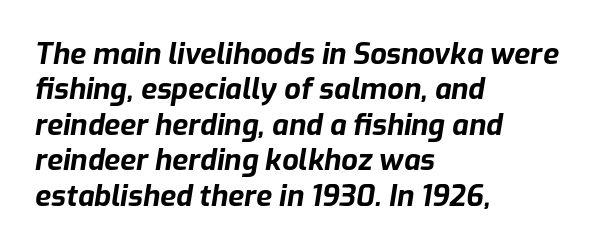
{"italic": "yes", "lean": "right", "slant_degrees": 9, "bold": "yes", "weight": "bold", "width": "normal", "stroke_contrast": "low", "x_height": "medium", "monospaced": "no", "underline": "no", "align": "left", "line_spacing_ratio": 1.22, "letter_spacing": "normal", "letter_spacing_em": 0.0, "glyph_px": 29}
